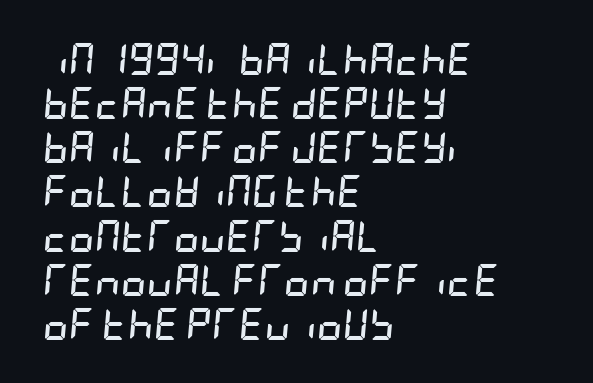
The image shows 32 px semibold, condensed type, italic (leaning right); set left-aligned, normal line spacing (1.38x), normal letter spacing, not underlined; low stroke contrast and a large x-height.
